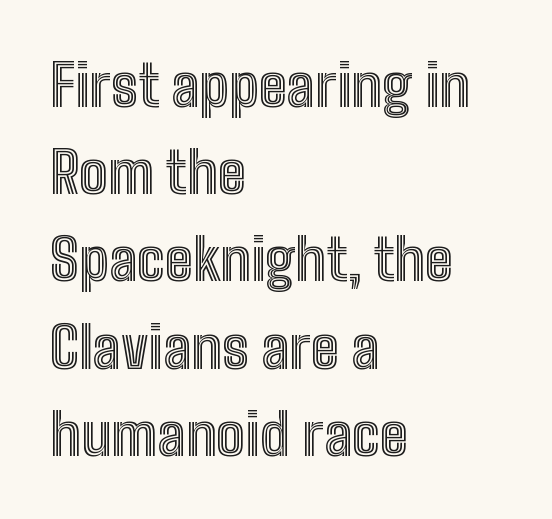
The gap between lines stays unmarked. Quick note: not italic, upright. Quick note: interline space is typical. Is this a fixed-width face? No — the glyphs have proportional, varying widths.
